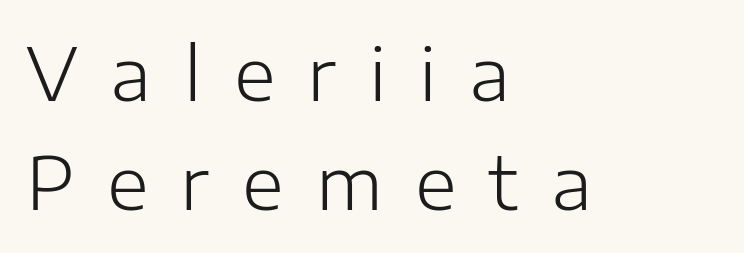
Each row of text sits above clean, open space. Unlike italic type, these characters show no tilt at all. The strokes are not fattened; the text isn't bold. Words appear elongated and porous because spacing is wide. Are there feet on the stems? There aren't — it's a sans. Caption: multi-line text, flush left, ragged right.
